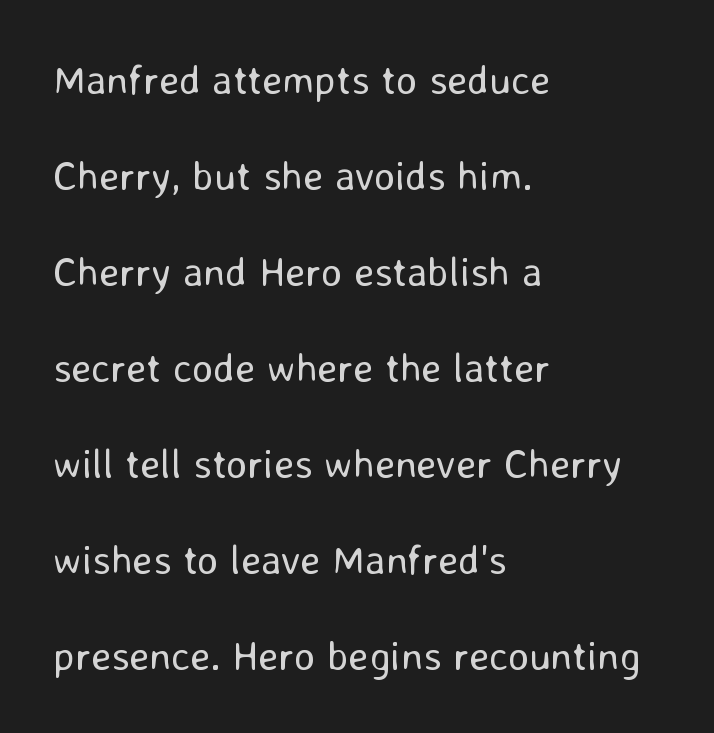
Just letters on the line, the space beneath them empty. Line spacing here is loose. Character widths vary here, with narrow letters taking less room than wide ones. The text block is weighted toward the left margin, trailing off unevenly rightward.
